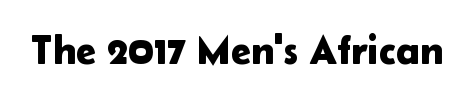
The image shows 41 px sans-serif type, upright; set normal letter spacing, not underlined; low stroke contrast and a medium x-height.
